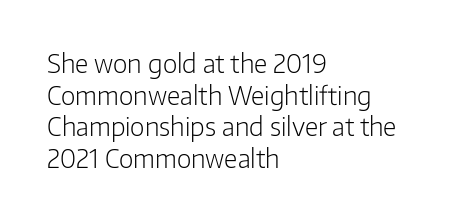
Q: Is the text bold? A: No.
Q: Is the text italic (slanted)? A: No, it is upright.
Q: Is the text underlined? A: No.
Q: How is the paragraph aligned? A: Left-aligned.
Q: Is the spacing between letters normal or unusually wide? A: Normal.
Q: Is the spacing between lines tight, normal or loose? A: Normal.
